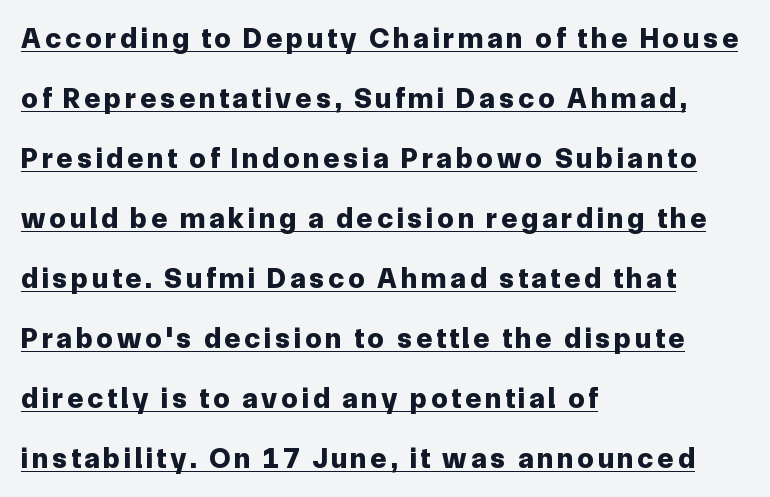
Q: Is the text bold? A: Yes.
Q: Is the text italic (slanted)? A: No, it is upright.
Q: Is the typeface a serif or a sans-serif typeface? A: Sans-serif.
Q: Is the text underlined? A: Yes.
Q: How is the paragraph aligned? A: Left-aligned.
Q: Is the spacing between lines tight, normal or loose? A: Loose.
Q: Width (condensed, normal, or wide)? A: Normal.
Q: Stroke contrast? A: Low.
Q: x-height? A: Medium.
Q: Monospaced? A: No.
